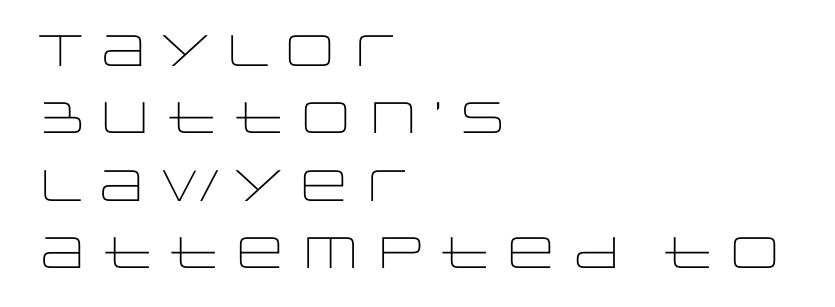
The image shows 44 px light, wide sans-serif type, upright; set left-aligned, normal line spacing (1.53x), normal letter spacing, not underlined; low stroke contrast and a large x-height.
